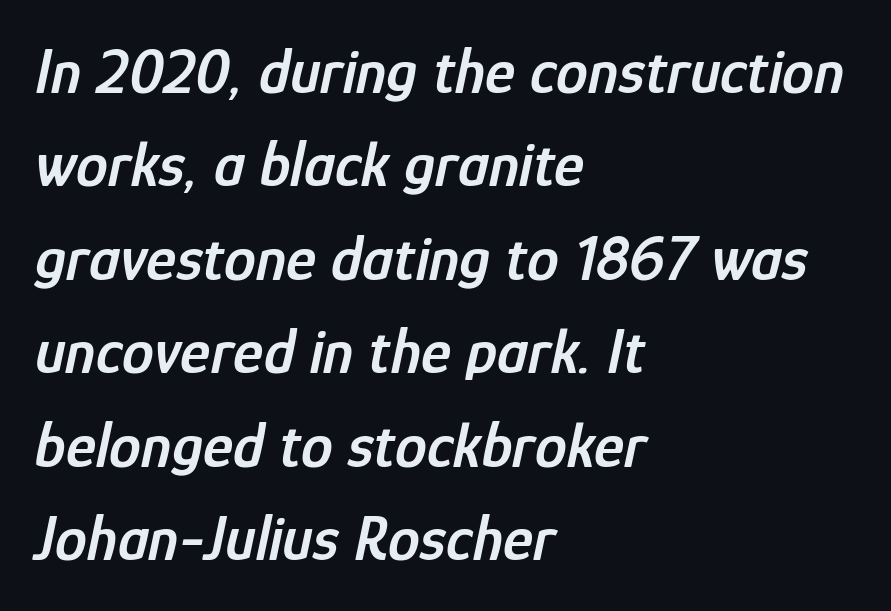
{"italic": "yes", "lean": "right", "slant_degrees": 12, "bold": "semi", "weight": "semibold", "width": "condensed", "stroke_contrast": "low", "x_height": "medium", "monospaced": "no", "underline": "no", "align": "left", "line_spacing": "normal", "line_spacing_ratio": 1.46, "letter_spacing": "normal", "letter_spacing_em": 0.0, "glyph_px": 64}
